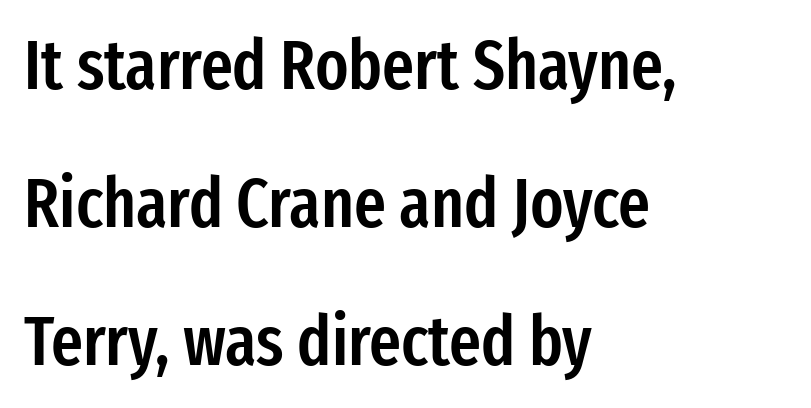
Descender tails drop into unmarked territory. Ordinary non-slanted type is in use. The rag falls on the right side of this text block. Is this a fixed-width face? No — the glyphs have proportional, varying widths. Look at the bottom of the vertical strokes: they stop flat, with no serifs.
